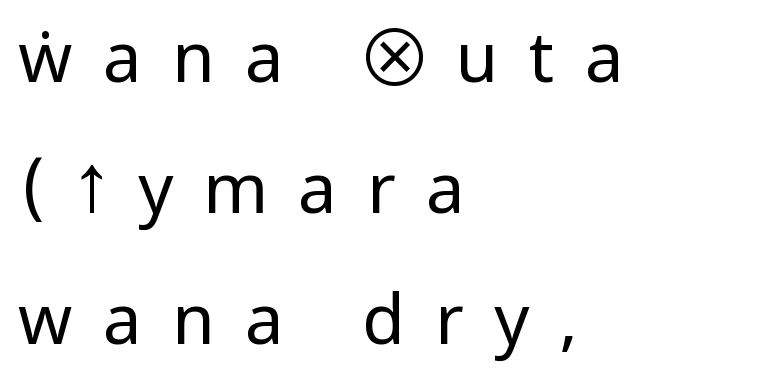
The image shows 69 px regular-weight, condensed sans-serif type, upright; set left-aligned, loose line spacing (1.9x), unusually wide letter spacing (+0.44 em), not underlined; low stroke contrast and a large x-height.
